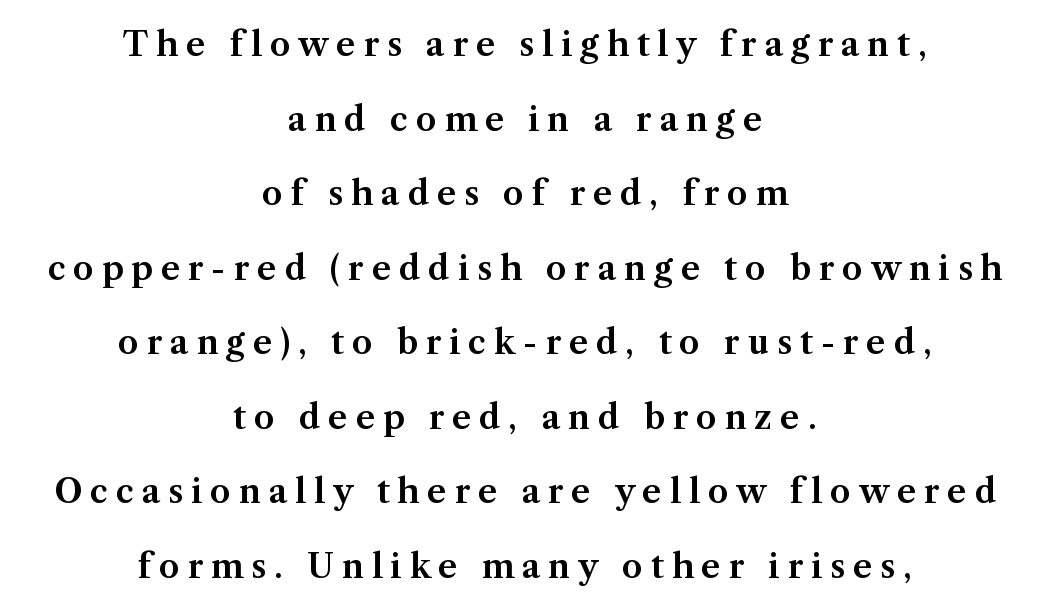
Lines of text with bare space underneath. Varying glyph widths throughout — classic text-font behaviour. If you folded the block vertically in half, each line would mirror itself in length. The glyphs in this specimen are seriffed.
